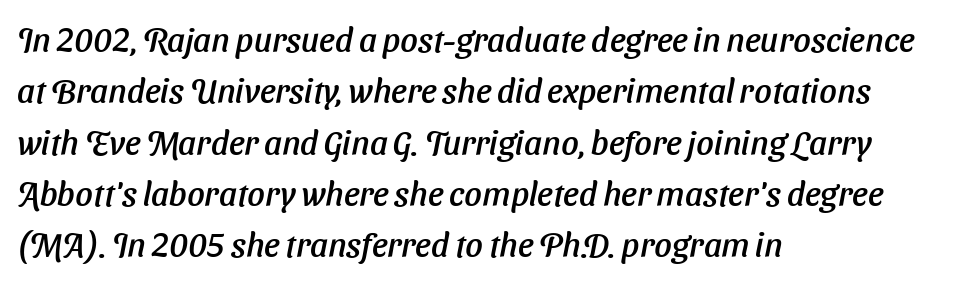
Varying glyph widths throughout — classic text-font behaviour. Does the leading feel generous? No, just average. Compared with a centered layout, this one pins lines to the left instead. An italicized treatment has been applied to the whole sample. Anything drawn beneath the words? Only blank space.
